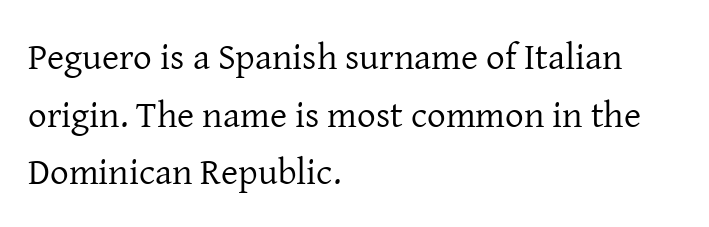
In terms of letterspacing, this is plain default setting. Compared with a typical body face, this is equally light or lighter still. The face used here is proportionally spaced, like ordinary book or web type. Upright lettering throughout. Look at the bottom of the vertical strokes: they flare into serifs here. Rule under the text: the space is simply empty.
